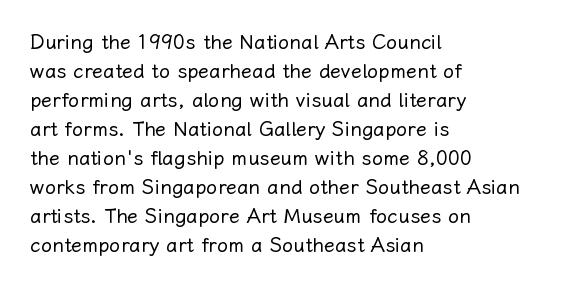
Beneath every word, the page is bare. Stems here are at most as thick as an everyday book face. When letters stand straight like this, we call the style roman or upright. This rendering leaves character spacing at its baseline value. The rendering uses a moderate line-height, typical for paragraphs.
